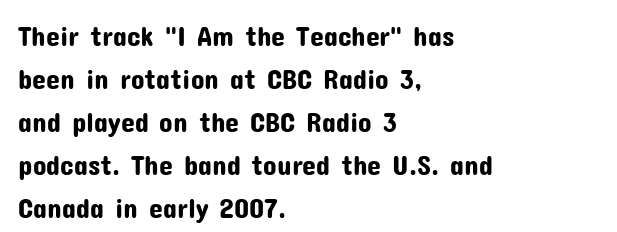
Q: Is the text italic (slanted)? A: No, it is upright.
Q: Is the typeface a serif or a sans-serif typeface? A: Sans-serif.
Q: Is the text underlined? A: No.
Q: How is the paragraph aligned? A: Left-aligned.
Q: Is the spacing between letters normal or unusually wide? A: Normal.
Q: Is the spacing between lines tight, normal or loose? A: Normal.
Q: Width (condensed, normal, or wide)? A: Normal.
Q: Stroke contrast? A: Low.
Q: x-height? A: Medium.
Q: Monospaced? A: No.
